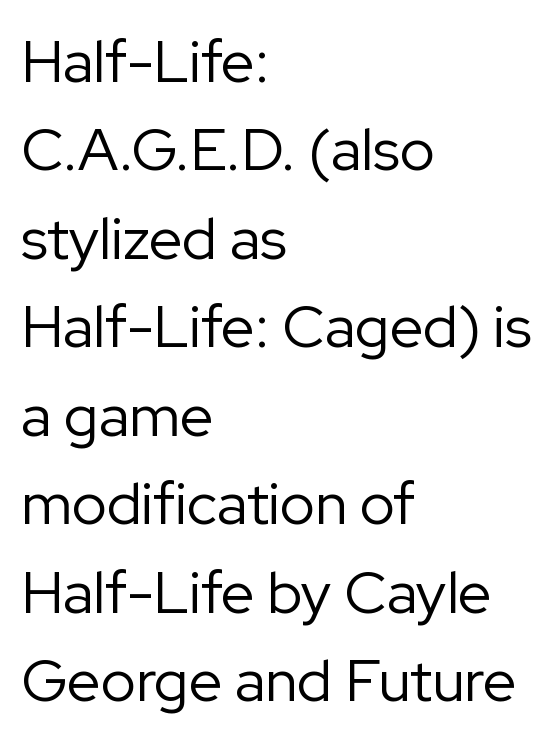
The image shows 59 px regular-weight sans-serif type, upright; set left-aligned, normal line spacing (1.5x), normal letter spacing, not underlined; low stroke contrast and a medium x-height.
